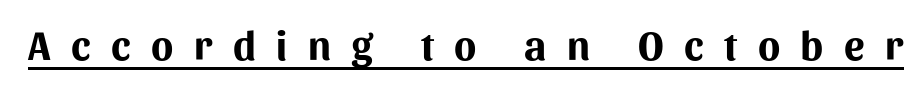
Q: Is the text bold? A: Yes.
Q: Is the text italic (slanted)? A: No, it is upright.
Q: Is the typeface a serif or a sans-serif typeface? A: Sans-serif.
Q: Is the text underlined? A: Yes.
Q: Is the spacing between letters normal or unusually wide? A: Unusually wide.
Q: Width (condensed, normal, or wide)? A: Normal.
Q: Stroke contrast? A: Medium.
Q: x-height? A: Medium.
Q: Monospaced? A: No.
